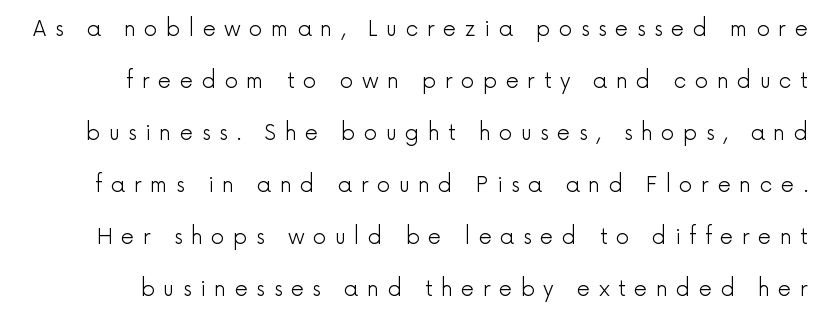
{"italic": "no", "bold": "no", "underline": "no", "line_spacing": "loose", "line_spacing_ratio": 2.48, "letter_spacing": "wide", "letter_spacing_em": 0.4, "glyph_px": 21}
